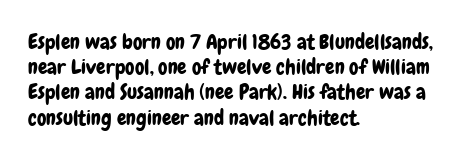
{"italic": "no", "underline": "no", "align": "left", "line_spacing_ratio": 1.2, "letter_spacing": "normal", "letter_spacing_em": 0.0, "glyph_px": 21}
